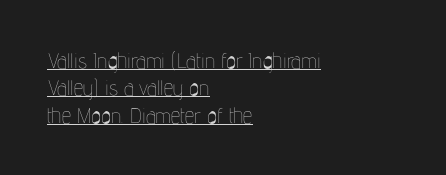
{"italic": "no", "bold": "no", "underline": "yes", "align": "left", "line_spacing": "normal", "line_spacing_ratio": 1.3, "letter_spacing": "normal", "letter_spacing_em": 0.0, "glyph_px": 21}
